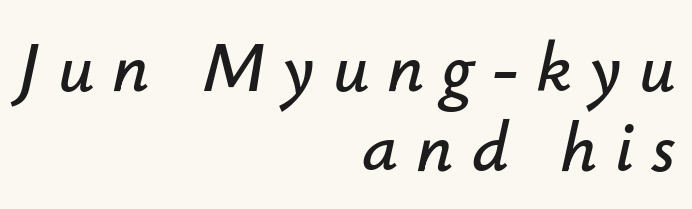
{"italic": "yes", "lean": "right", "slant_degrees": 12, "width": "normal", "stroke_contrast": "low", "x_height": "small", "monospaced": "no", "underline": "no", "align": "right", "line_spacing": "tight", "line_spacing_ratio": 1.13, "letter_spacing": "wide", "letter_spacing_em": 0.25, "glyph_px": 71}
